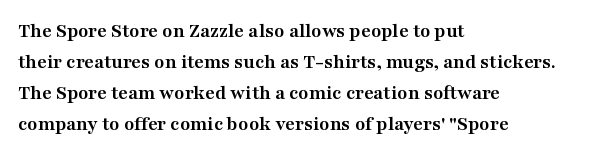
{"italic": "no", "bold": "yes", "underline": "no", "align": "left", "line_spacing": "normal", "line_spacing_ratio": 1.48, "letter_spacing": "normal", "letter_spacing_em": 0.0, "glyph_px": 21}
